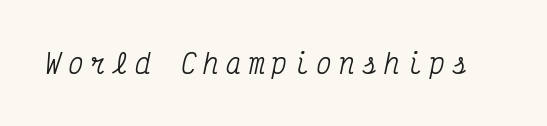
The image shows 26 px text type, italic (leaning right); set unusually wide letter spacing (+0.27 em), not underlined.
